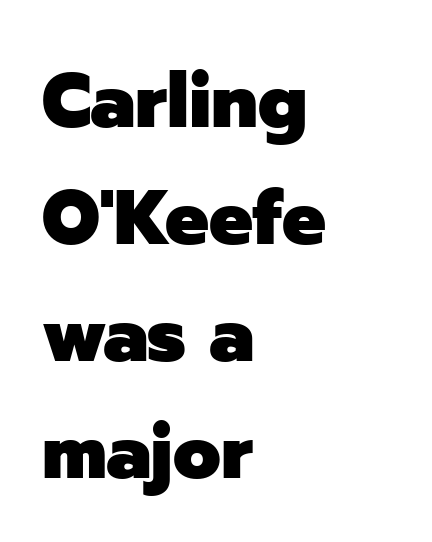
The image shows 77 px heavy sans-serif type, upright; set left-aligned, normal line spacing (1.52x), normal letter spacing, not underlined; low stroke contrast and a medium x-height.
